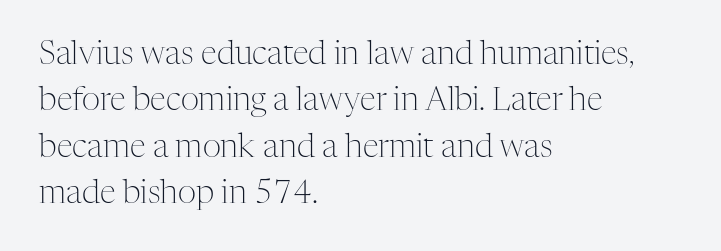
I'd call this a serif setting — the letters wear small feet. Reading down the column, the eye jumps a familiar distance to each next line. This is roman type, the default non-slanted kind. Rule under the text: the space is simply empty.
